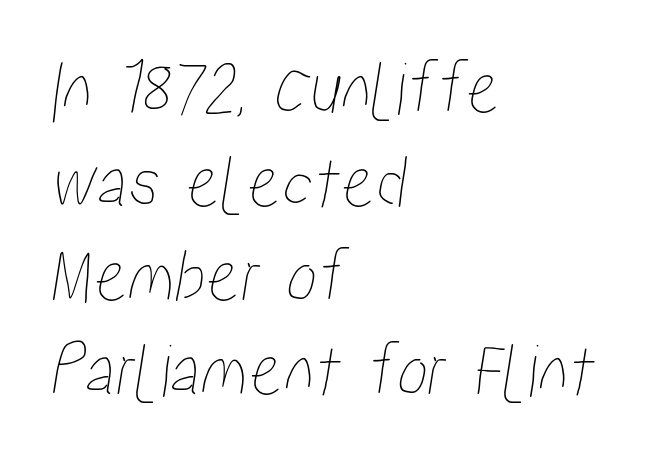
Underline: absent. Looks like regular typesetting: each glyph gets only the width it needs. The face used here is rendered with its standard letterfit. Horizontal alignment here is leftward, the default for most running prose.
